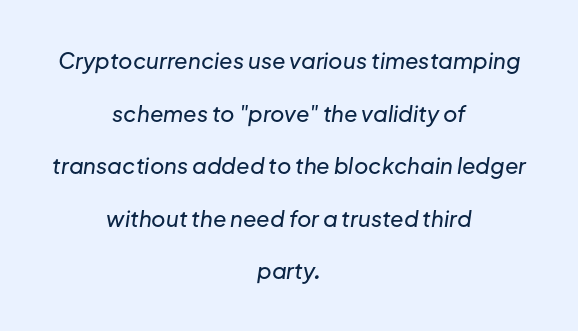
The image shows 22 px text type, italic (leaning right); set centered, loose line spacing (2.39x), normal letter spacing, not underlined.
